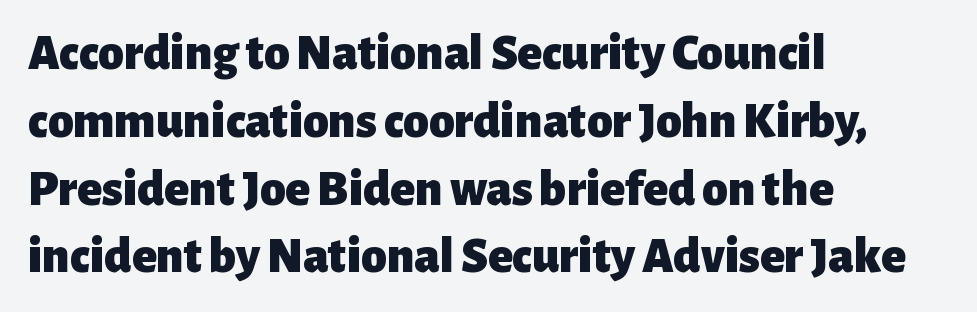
Q: Is the text bold? A: Yes.
Q: Is the text italic (slanted)? A: No, it is upright.
Q: Is the typeface a serif or a sans-serif typeface? A: Sans-serif.
Q: Is the text underlined? A: No.
Q: How is the paragraph aligned? A: Left-aligned.
Q: Is the spacing between letters normal or unusually wide? A: Normal.
Q: Is the spacing between lines tight, normal or loose? A: Normal.
Q: Width (condensed, normal, or wide)? A: Normal.
Q: Stroke contrast? A: Low.
Q: x-height? A: Medium.
Q: Monospaced? A: No.
